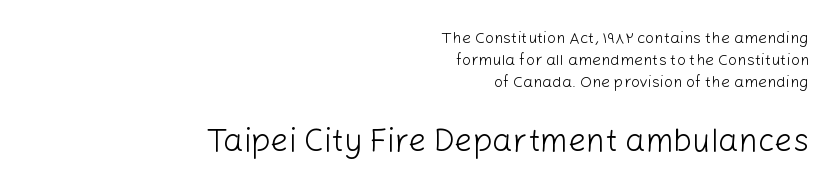
Q: Is the text bold? A: No.
Q: Is the text italic (slanted)? A: No, it is upright.
Q: Is the typeface a serif or a sans-serif typeface? A: Sans-serif.
Q: Is the text underlined? A: No.
Q: How is the paragraph aligned? A: Right-aligned.
Q: Is the spacing between letters normal or unusually wide? A: Normal.
Q: Is the spacing between lines tight, normal or loose? A: Normal.
Q: Which block of text is set in a larger size, the first (top) or the second (bottom)? A: The second (bottom) one.
Q: Width (condensed, normal, or wide)? A: Normal.
Q: Stroke contrast? A: Low.
Q: x-height? A: Medium.
Q: Monospaced? A: No.
